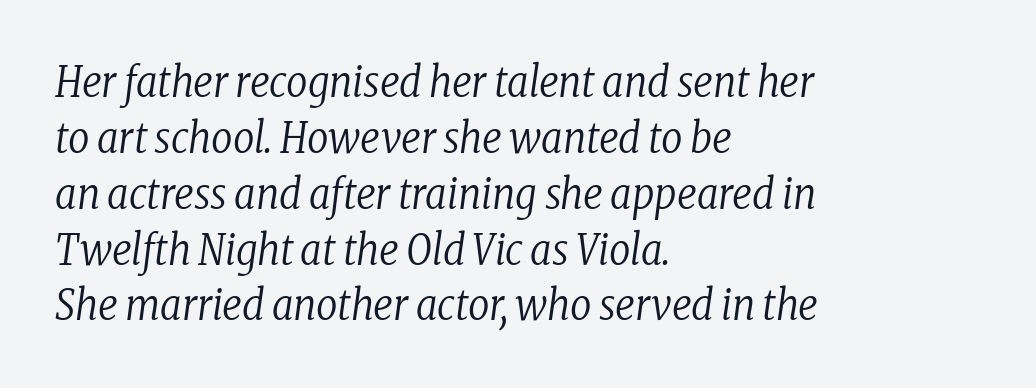
Q: Is the text bold? A: No.
Q: Is the text italic (slanted)? A: Yes, it leans right by about 8 degrees.
Q: Is the typeface a serif or a sans-serif typeface? A: Serif.
Q: Is the text underlined? A: No.
Q: How is the paragraph aligned? A: Left-aligned.
Q: Is the spacing between letters normal or unusually wide? A: Normal.
Q: Is the spacing between lines tight, normal or loose? A: Normal.
Q: Width (condensed, normal, or wide)? A: Condensed.
Q: Stroke contrast? A: Low.
Q: x-height? A: Medium.
Q: Monospaced? A: No.
